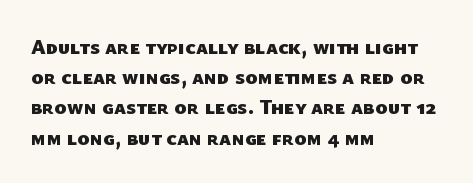
There is no visible air inserted between adjacent glyphs. The text block is weighted toward the left margin, trailing off unevenly rightward. Words float on clear page, feet unadorned. Vertical spacing — default. Students, this is bold: see how much ink each stroke carries.
